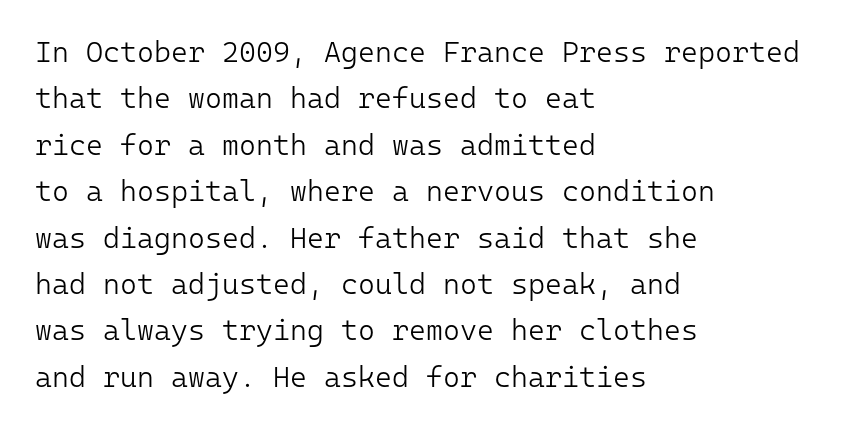
Quick note: interline space is typical. Look at the tracking — it's just the regular setting, nothing added. Looks like terminal output: every glyph gets an equal slot. Does the type have serifs? No, each stem ends abruptly. Style check: upright. Caption: face not bold, strokes unweighted.
